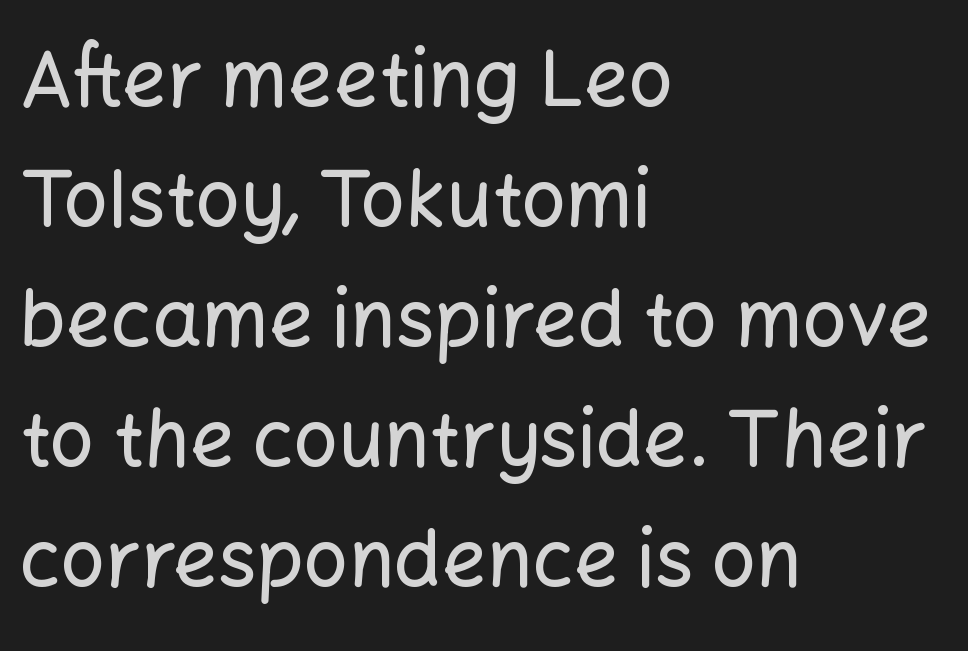
The lines are quadded left. Look at the bottom of the vertical strokes: they stop flat, with no serifs. Type without underlining. Unlike italic type, these characters show no tilt at all.
